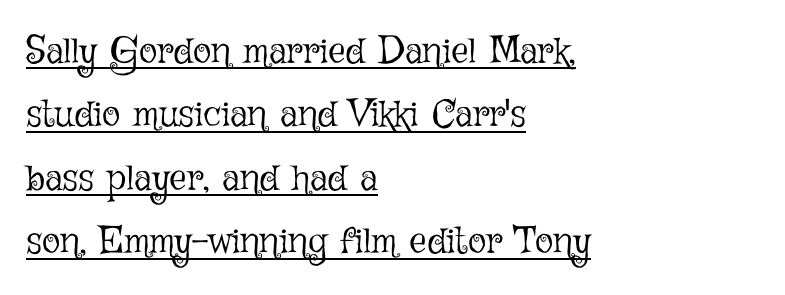
Q: Is the text bold? A: No.
Q: Is the text italic (slanted)? A: No, it is upright.
Q: Is the text underlined? A: Yes.
Q: How is the paragraph aligned? A: Left-aligned.
Q: Is the spacing between letters normal or unusually wide? A: Normal.
Q: Is the spacing between lines tight, normal or loose? A: Normal.
Q: Width (condensed, normal, or wide)? A: Normal.
Q: Stroke contrast? A: Low.
Q: x-height? A: Medium.
Q: Monospaced? A: No.
